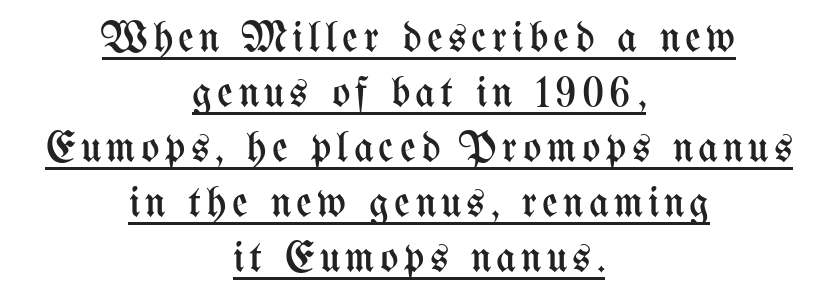
These lines are rendered in a variable-pitch font. Heft: none added — not bold. The specimen reads as upright at a glance. The paragraph shown floats in the horizontal middle. A continuous stroke trails under the words, as in a hyperlink. The vertical gap from one line to the next is medium.
